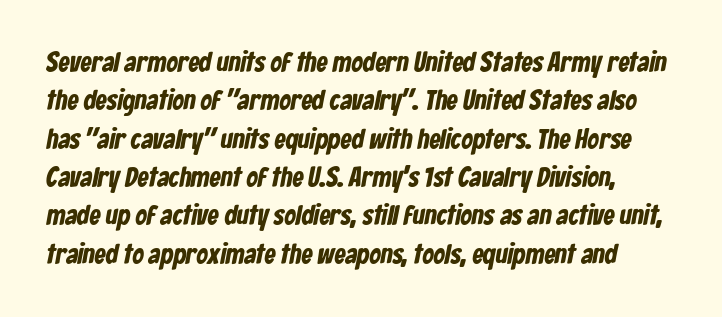
The image shows 28 px bold, condensed sans-serif type; set normal line spacing (1.37x), normal letter spacing, not underlined; low stroke contrast and a medium x-height.
